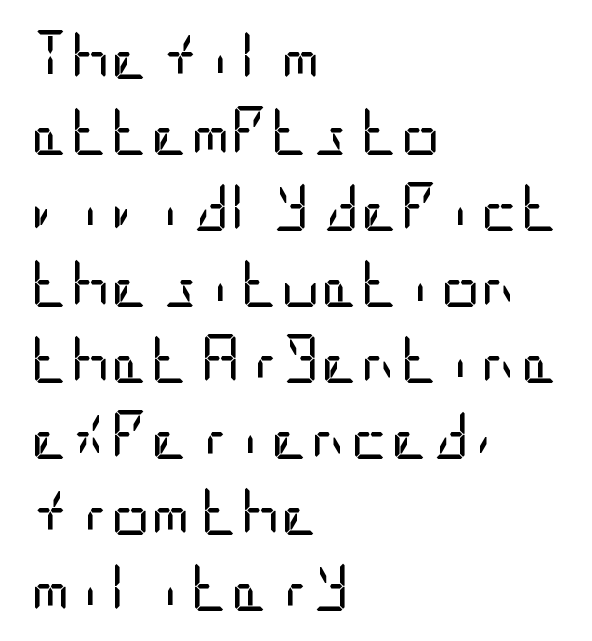
The leading is moderate, giving the passage an even texture. Layout note: lines flush left. The gaps between neighbouring characters are ordinary and unremarkable. Unbolded letterforms with no extra heft. This is sans-serif lettering, the kind often seen on screens and signage.
